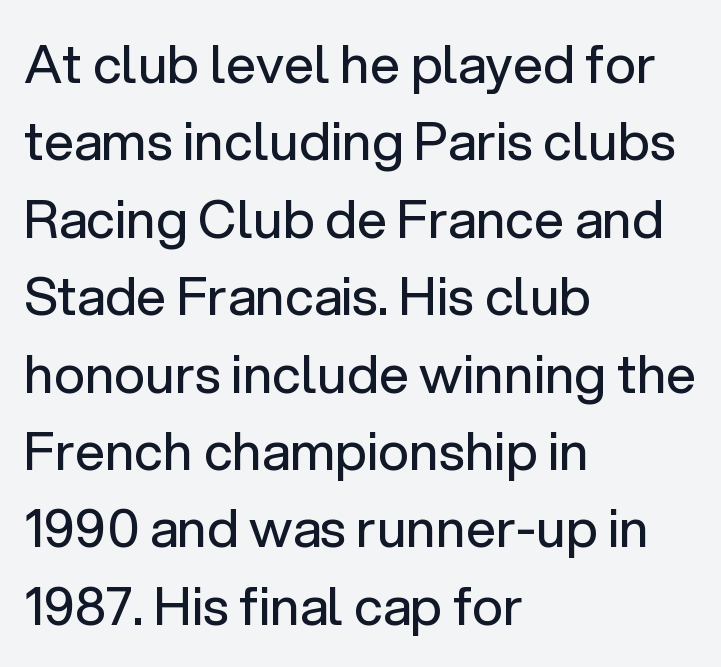
The baseline area is clear. The passage shown is typeset with a sans-serif family. The passage shown is not bold in any degree. These lines are rendered in a variable-pitch font. A classic flush-left, rag-right setting is used for this passage.
